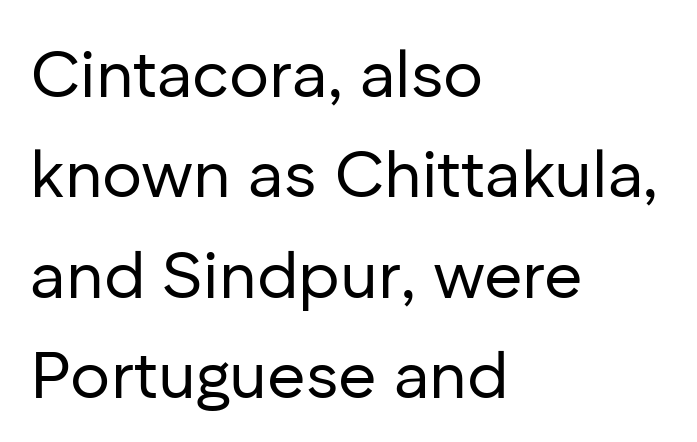
{"serif": "no", "italic": "no", "bold": "no", "weight": "regular", "width": "normal", "stroke_contrast": "low", "x_height": "medium", "monospaced": "no", "underline": "no", "align": "left", "line_spacing": "normal", "line_spacing_ratio": 1.52, "letter_spacing": "normal", "letter_spacing_em": 0.0, "glyph_px": 66}
